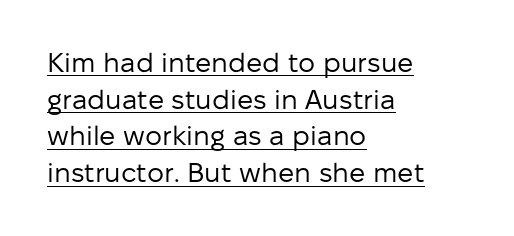
The image shows 27 px text type, upright; set left-aligned, normal line spacing (1.36x), normal letter spacing, underlined.
